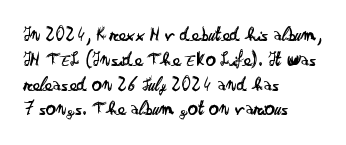
The image shows 20 px text type, upright; set left-aligned, line spacing 1.24x, normal letter spacing, not underlined.
